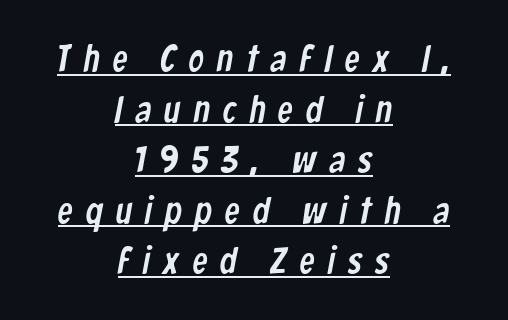
Q: Is the typeface a serif or a sans-serif typeface? A: Sans-serif.
Q: Is the text underlined? A: Yes.
Q: How is the paragraph aligned? A: Centered.
Q: Is the spacing between letters normal or unusually wide? A: Unusually wide.
Q: Is the spacing between lines tight, normal or loose? A: Normal.
Q: Width (condensed, normal, or wide)? A: Condensed.
Q: Stroke contrast? A: Low.
Q: x-height? A: Medium.
Q: Monospaced? A: No.
